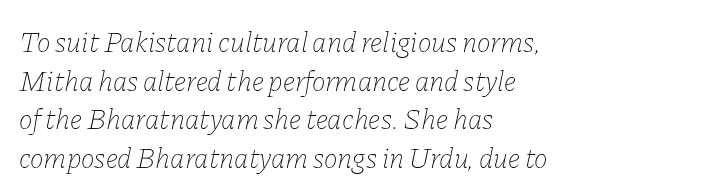
{"italic": "yes", "lean": "right", "slant_degrees": 11, "bold": "no", "weight": "thin", "width": "normal", "stroke_contrast": "low", "x_height": "medium", "monospaced": "no", "underline": "no", "align": "left", "line_spacing": "normal", "line_spacing_ratio": 1.33, "letter_spacing": "normal", "letter_spacing_em": 0.0, "glyph_px": 29}
